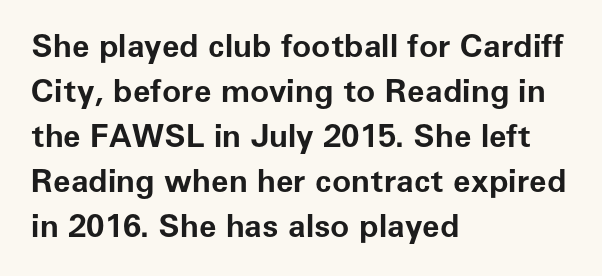
The image shows 32 px bold sans-serif type, upright; set left-aligned, normal line spacing (1.41x), normal letter spacing, not underlined; low stroke contrast and a medium x-height.
